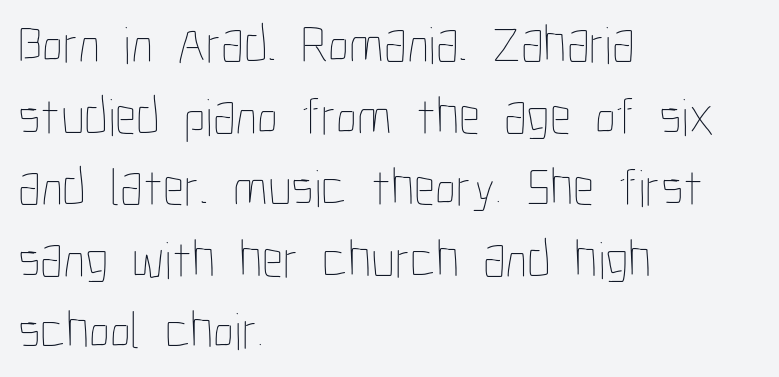
{"italic": "no", "bold": "no", "weight": "thin", "width": "condensed", "stroke_contrast": "low", "x_height": "medium", "monospaced": "no", "underline": "no", "align": "left", "line_spacing": "normal", "line_spacing_ratio": 1.35, "letter_spacing": "normal", "letter_spacing_em": 0.0, "glyph_px": 53}
